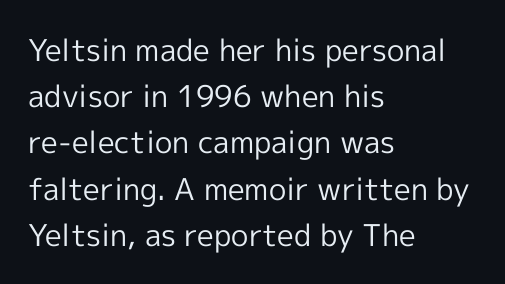
Q: Is the text bold? A: No.
Q: Is the text italic (slanted)? A: No, it is upright.
Q: Is the typeface a serif or a sans-serif typeface? A: Sans-serif.
Q: Is the text underlined? A: No.
Q: How is the paragraph aligned? A: Left-aligned.
Q: Is the spacing between letters normal or unusually wide? A: Normal.
Q: Is the spacing between lines tight, normal or loose? A: Normal.
Q: Width (condensed, normal, or wide)? A: Normal.
Q: x-height? A: Medium.
Q: Monospaced? A: No.
